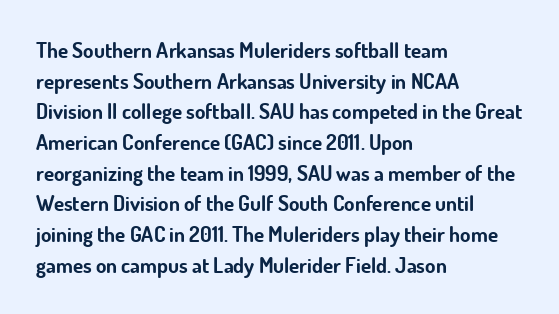
{"italic": "no", "bold": "yes", "underline": "no", "align": "left", "line_spacing": "normal", "line_spacing_ratio": 1.46, "letter_spacing": "normal", "letter_spacing_em": 0.0, "glyph_px": 21}
